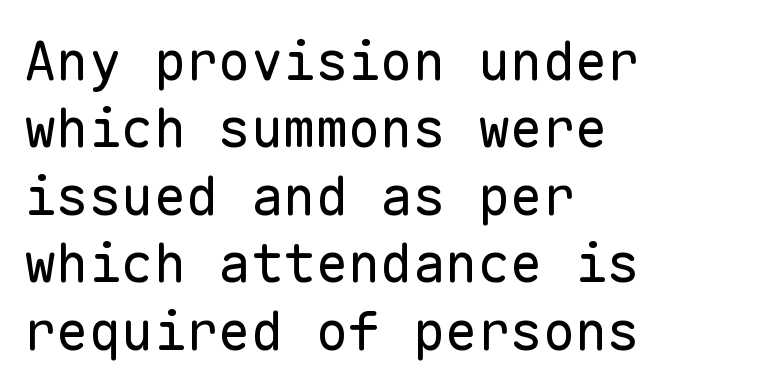
Clear beneath every line of the passage. Which margin do the lines hug? The left one — the right edge is uneven. The passage shown is typeset with a sans-serif family. The lettering holds an erect, upright posture throughout. The face used here is rendered with its standard letterfit.
